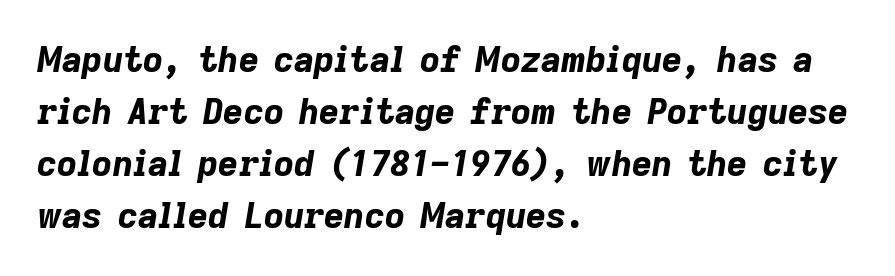
Bold? Absolutely — the strokes are thick and heavy. Observe the ordinary spacing: letters are neighbours, not strangers. Proportional: the letters do not fall into vertical columns. Notice how the passage keeps a crisp vertical edge on the left only. This sample keeps an unexceptional amount of space between lines.
